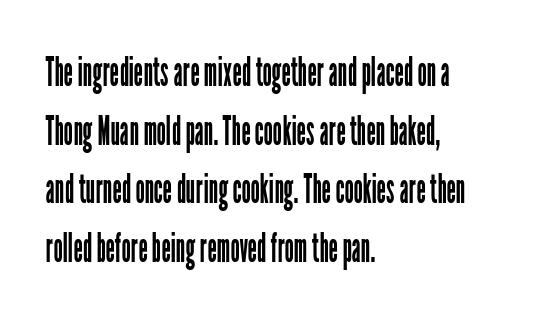
Quick note: interline space is typical. Each letter keeps its own natural width here, so spacing adapts to shape. The strip under each line holds only bare page. Nothing unusual about the tracking: characters are spaced as the font intends. Visually the block forms a straight wall on the left and a jagged coastline on the right. In terms of letterform style, serifs are entirely absent.
